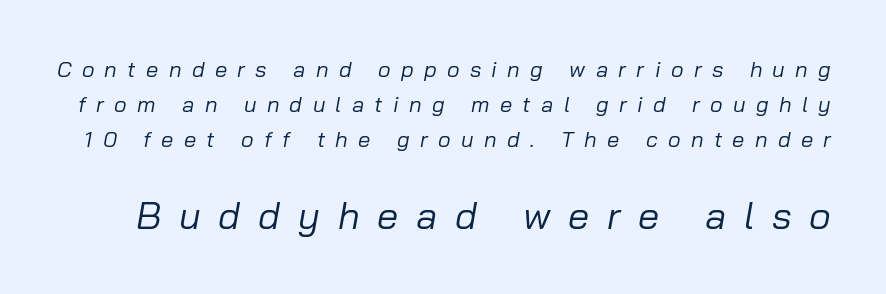
The image shows 38 px regular-weight type, italic (leaning right); set normal line spacing (1.6x), unusually wide letter spacing (+0.47 em), not underlined; the second (bottom) block is 1.73x larger; low stroke contrast and a medium x-height.
